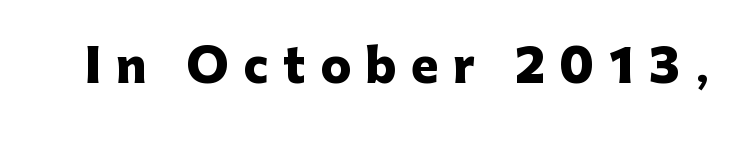
{"serif": "no", "italic": "no", "bold": "yes", "weight": "heavy", "width": "normal", "stroke_contrast": "low", "x_height": "medium", "monospaced": "no", "underline": "no", "letter_spacing": "wide", "letter_spacing_em": 0.32, "glyph_px": 46}
